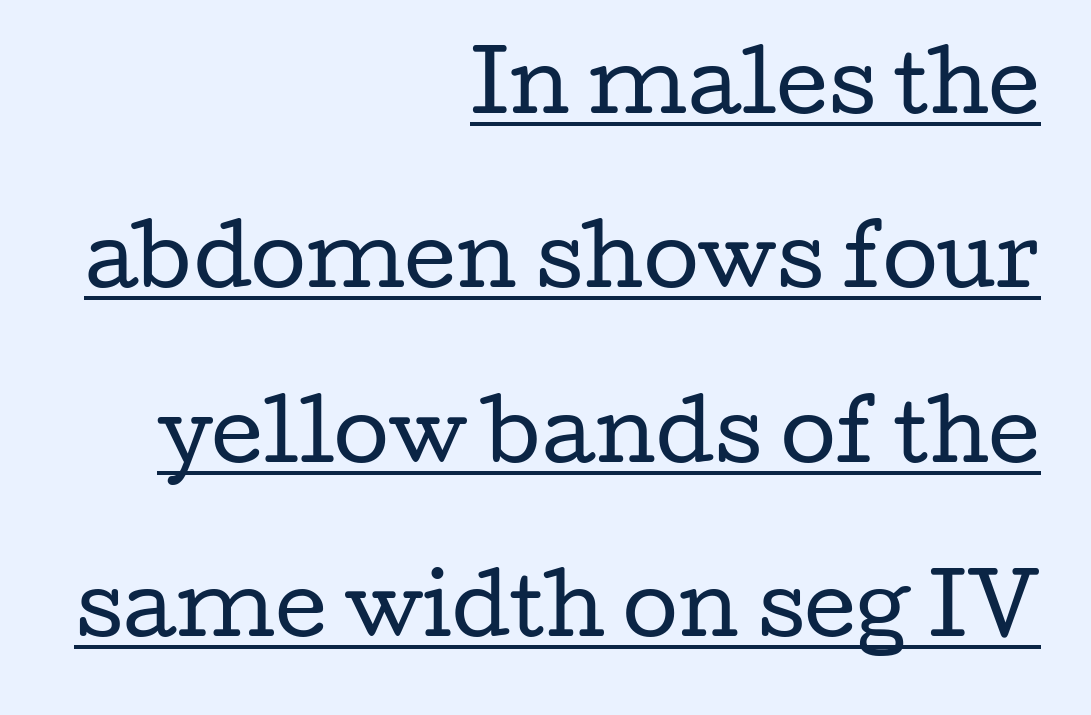
The image shows 80 px regular-weight, wide serif type, upright; set right-aligned, loose line spacing (2.18x), normal letter spacing, underlined; low stroke contrast and a medium x-height.
